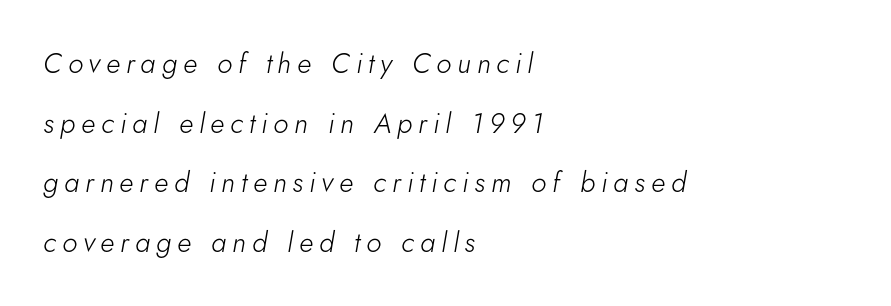
Substantial extra tracking has been applied to these lines. Line starts are locked; line ends wander. On a weight scale, this lands at 450 or below. A great deal of white space separates one row of letters from the next.
